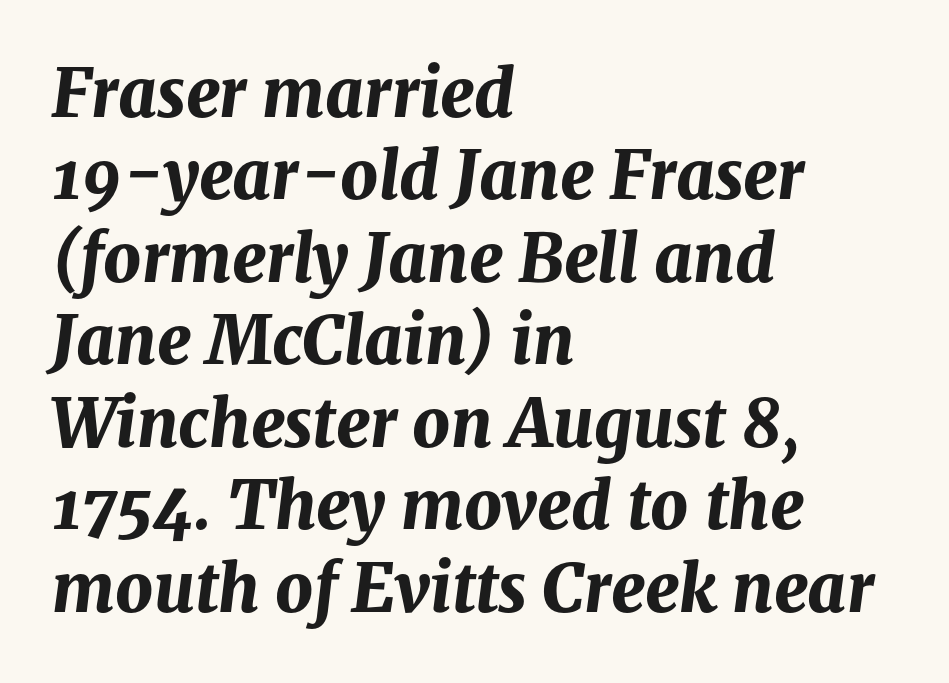
Slanted lettering throughout. A bare baseline throughout the passage. How heavy is the stroke? Heavy — this is a bold. Each word holds together tightly as a unit, with standard inter-letter gaps.
